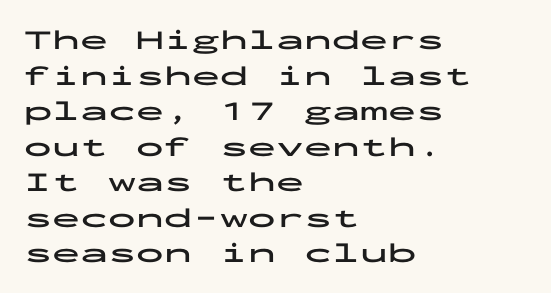
Spacing between characters is what you'd get straight out of the box. The vertical gap from one line to the next is medium. Note: no serifs on the glyphs. All the whitespace from short lines collects on the right.
